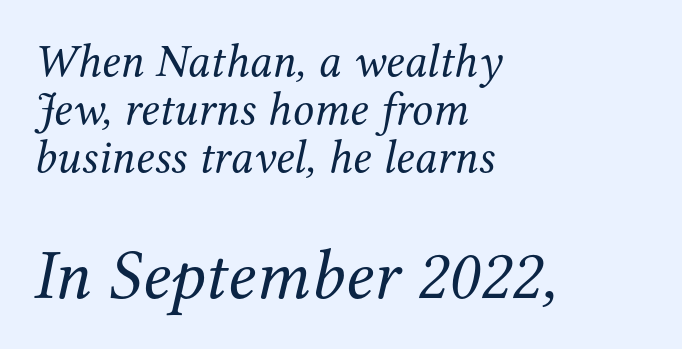
Q: Is the text bold? A: No.
Q: Is the text italic (slanted)? A: Yes, it leans right by about 12 degrees.
Q: Is the typeface a serif or a sans-serif typeface? A: Serif.
Q: Is the text underlined? A: No.
Q: How is the paragraph aligned? A: Left-aligned.
Q: Is the spacing between letters normal or unusually wide? A: Normal.
Q: Is the spacing between lines tight, normal or loose? A: Tight.
Q: Which block of text is set in a larger size, the first (top) or the second (bottom)? A: The second (bottom) one.
Q: Width (condensed, normal, or wide)? A: Normal.
Q: Stroke contrast? A: Medium.
Q: x-height? A: Medium.
Q: Monospaced? A: No.
